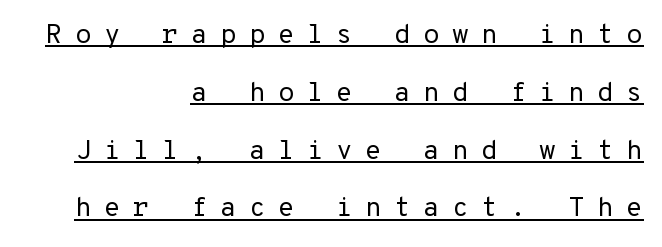
The image shows 27 px text type, upright; set right-aligned, loose line spacing (2.14x), unusually wide letter spacing (+0.46 em), underlined.
